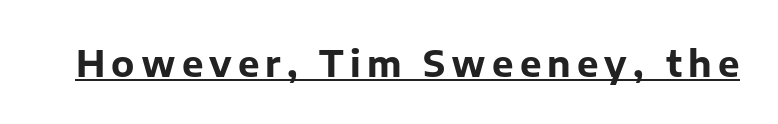
No feet cap the strokes, marking this as sans-serif type. The string is rendered with underlining switched on. On the weight axis this lands at bold, roughly 700. Each letter keeps its own natural width here, so spacing adapts to shape.
